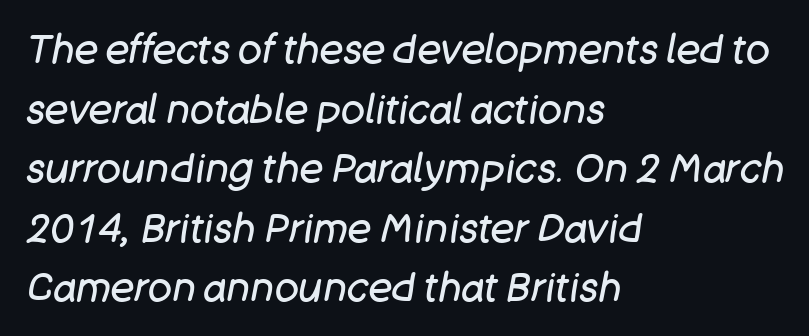
Q: Is the text bold? A: No.
Q: Is the text italic (slanted)? A: Yes, it leans right by about 11 degrees.
Q: Is the text underlined? A: No.
Q: How is the paragraph aligned? A: Left-aligned.
Q: Is the spacing between letters normal or unusually wide? A: Normal.
Q: Is the spacing between lines tight, normal or loose? A: Normal.
Q: Width (condensed, normal, or wide)? A: Normal.
Q: Stroke contrast? A: Low.
Q: x-height? A: Large.
Q: Monospaced? A: No.
